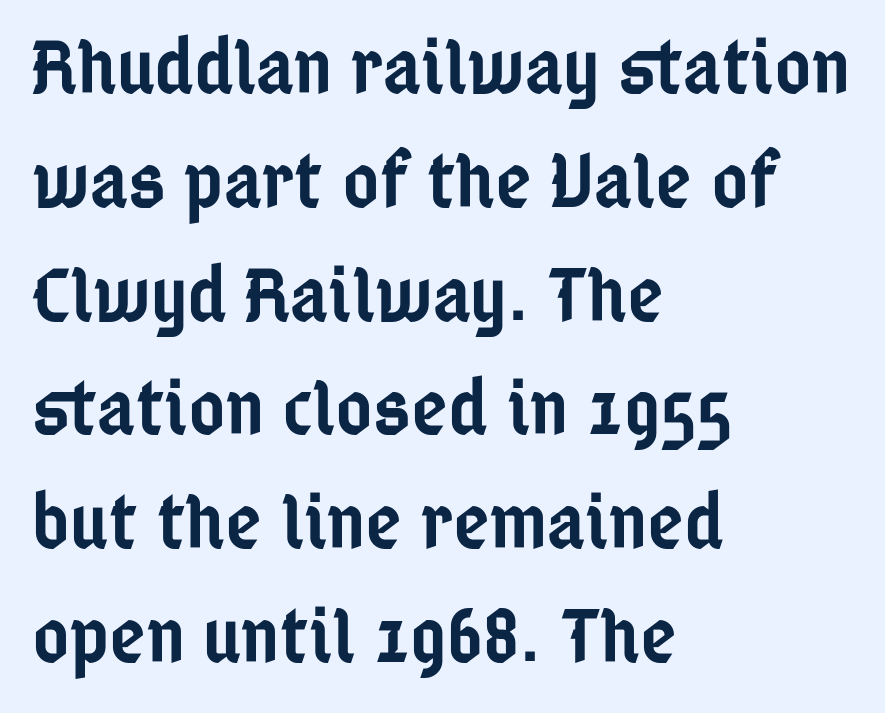
The image shows 79 px semibold, condensed sans-serif type, upright; set left-aligned, normal line spacing (1.44x), normal letter spacing, not underlined; low stroke contrast and a medium x-height.
